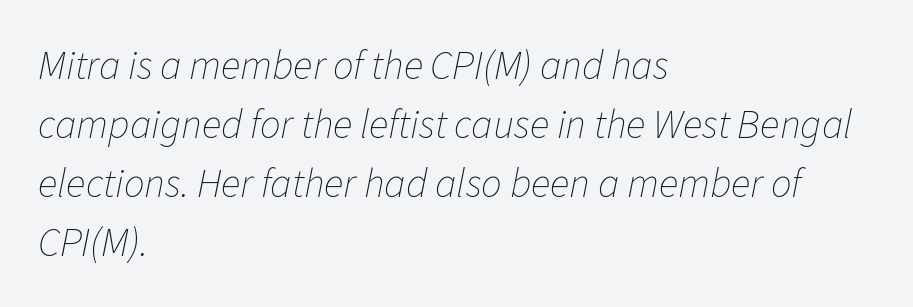
The image shows 41 px thin type, italic (leaning right); set left-aligned, normal line spacing (1.44x), normal letter spacing, not underlined; low stroke contrast and a medium x-height.
